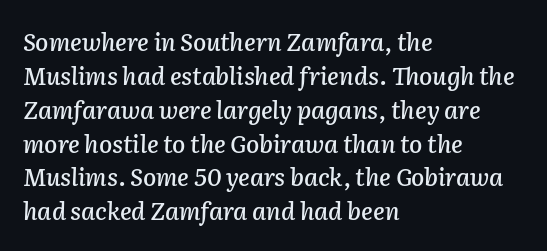
Q: Is the text italic (slanted)? A: Yes, it leans right by about 2 degrees.
Q: Is the text underlined? A: No.
Q: How is the paragraph aligned? A: Left-aligned.
Q: Is the spacing between letters normal or unusually wide? A: Normal.
Q: Is the spacing between lines tight, normal or loose? A: Normal.
